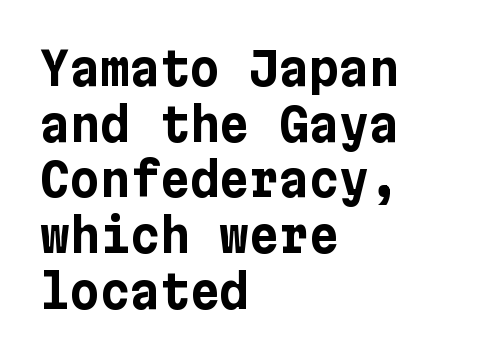
{"serif": "no", "italic": "no", "bold": "yes", "weight": "bold", "width": "normal", "stroke_contrast": "low", "x_height": "medium", "underline": "no", "align": "left", "line_spacing_ratio": 1.21, "letter_spacing": "normal", "letter_spacing_em": 0.0, "glyph_px": 46}
